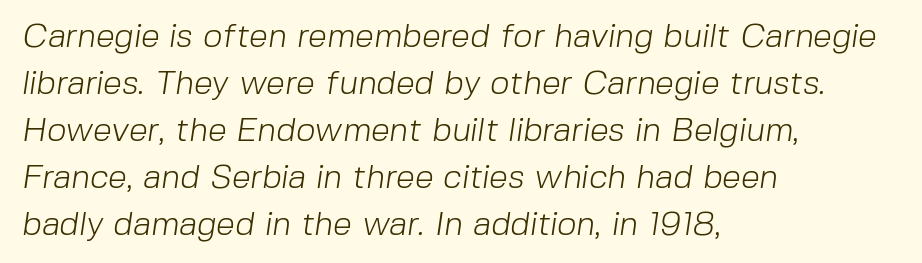
Each letter keeps its own natural width here, so spacing adapts to shape. Here the glyphs are tracked normally, forming tight word shapes. Line beginnings align vertically; line endings do not. I'd call this a sans setting — the letters go barefoot. No word sits above an underline.
